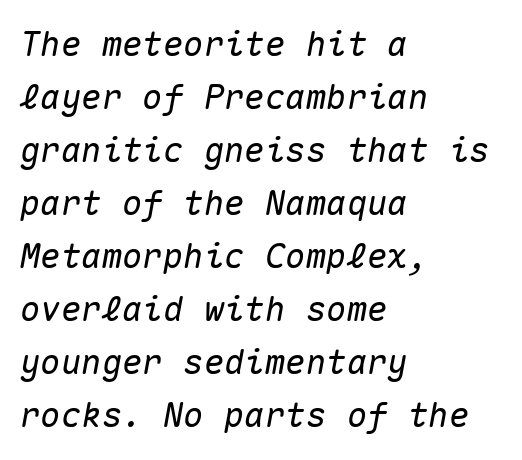
The image shows 34 px text type, italic (leaning right), monospaced; set left-aligned, normal line spacing (1.56x), normal letter spacing, not underlined; medium stroke contrast and a medium x-height.
